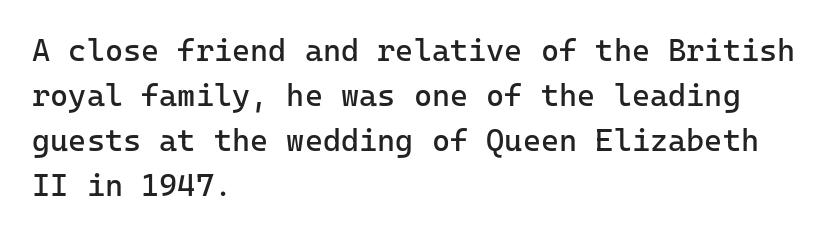
The typesetter chose a ragged-right arrangement here. The letterforms sit at book weight or below. Normally led — the rows are evenly, conventionally spaced. Spacing between characters is what you'd get straight out of the box. You can tell from the bare stems that sans-serif type was used. The zone under the glyphs is completely vacant.
